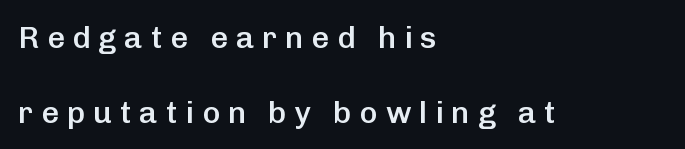
The image shows 31 px semibold sans-serif type, upright; set left-aligned, loose line spacing (2.41x), unusually wide letter spacing (+0.25 em), not underlined; low stroke contrast and a medium x-height.
